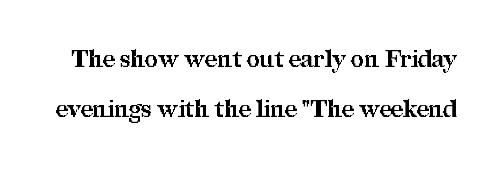
{"italic": "no", "bold": "yes", "underline": "no", "line_spacing": "loose", "line_spacing_ratio": 2.18, "letter_spacing": "normal", "letter_spacing_em": 0.0, "glyph_px": 23}
